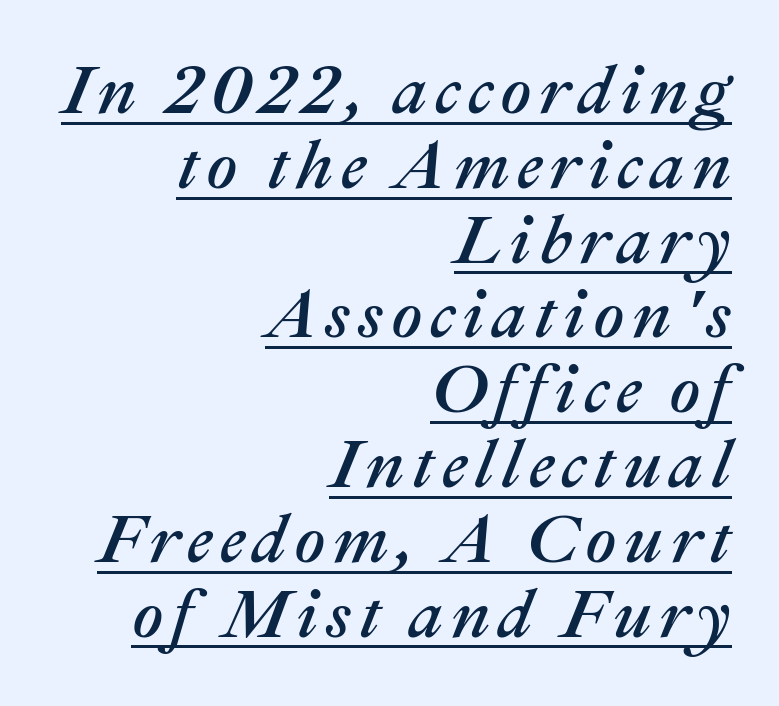
The image shows 68 px text type, italic (leaning right); set right-aligned, tight line spacing (1.1x), underlined; medium stroke contrast and a medium x-height.
